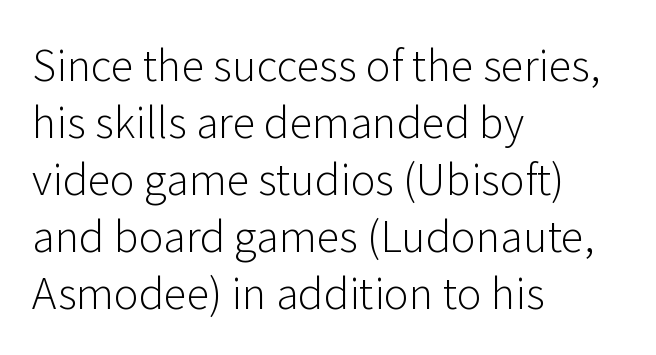
Evenly set lines give the paragraph a standard silhouette. Underline: absent. The lines in this sample share a left origin and differ only in where they stop. Characters follow at the spacing the type designer built in.
